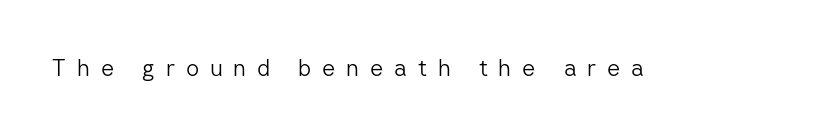
Q: Is the text bold? A: No.
Q: Is the text italic (slanted)? A: No, it is upright.
Q: Is the text underlined? A: No.
Q: Is the spacing between letters normal or unusually wide? A: Unusually wide.
